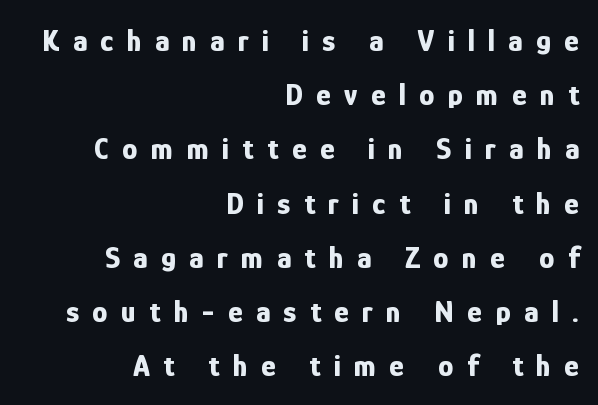
{"serif": "no", "italic": "no", "bold": "yes", "weight": "bold", "width": "condensed", "stroke_contrast": "low", "x_height": "medium", "monospaced": "no", "underline": "no", "align": "right", "line_spacing_ratio": 1.75, "letter_spacing": "wide", "letter_spacing_em": 0.43, "glyph_px": 31}
